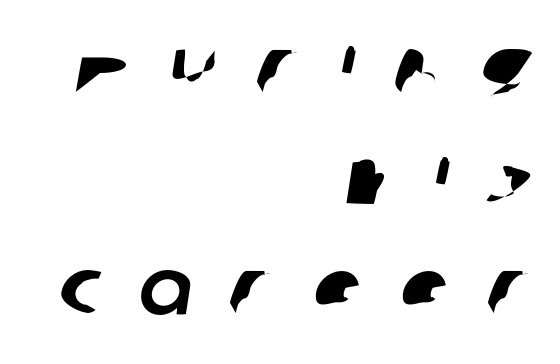
{"serif": "no", "width": "normal", "stroke_contrast": "low", "x_height": "medium", "monospaced": "no", "underline": "no", "align": "right", "line_spacing": "normal", "line_spacing_ratio": 1.4, "letter_spacing": "wide", "letter_spacing_em": 0.48, "glyph_px": 79}
